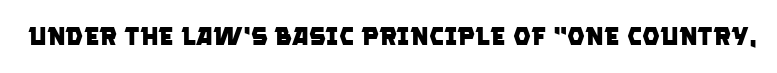
The image shows 25 px bold type; set normal letter spacing, not underlined.
